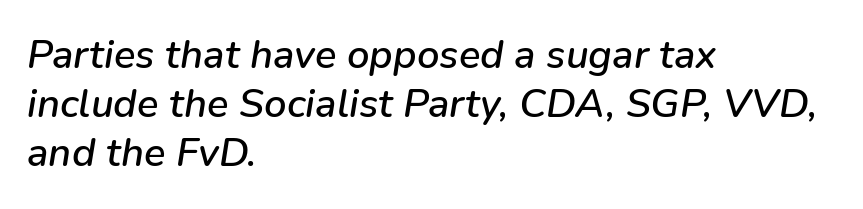
The image shows 40 px text type, italic (leaning right); set left-aligned, line spacing 1.23x, normal letter spacing, not underlined; low stroke contrast and a medium x-height.
